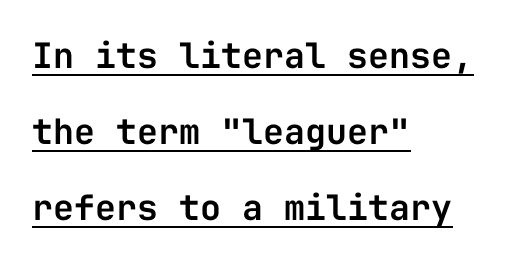
The image shows 35 px sans-serif type, upright, monospaced; set left-aligned, loose line spacing (2.17x), normal letter spacing, underlined; low stroke contrast and a medium x-height.
